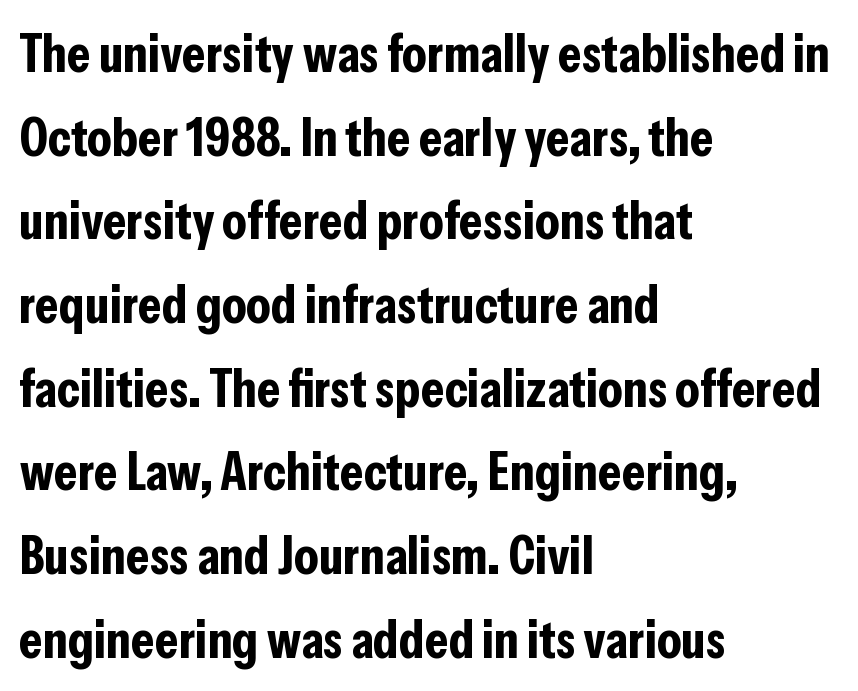
The image shows 54 px bold, condensed sans-serif type, upright; set left-aligned, normal line spacing (1.55x), normal letter spacing, not underlined; low stroke contrast and a medium x-height.
